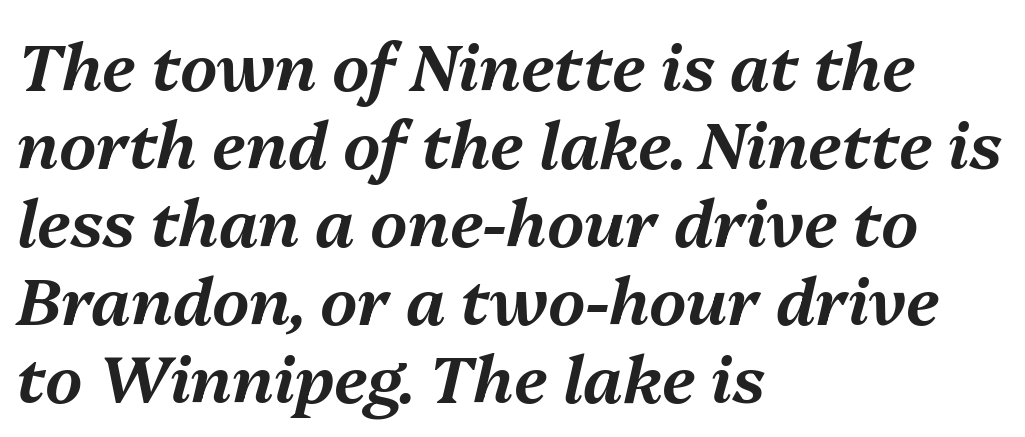
Rule under the text: the space is simply empty. The rendering keeps characters at their native spacing. The text block is weighted toward the left margin, trailing off unevenly rightward. Italic: yes, the glyphs are oblique. You could not count columns in this text — the font is proportionally spaced.
